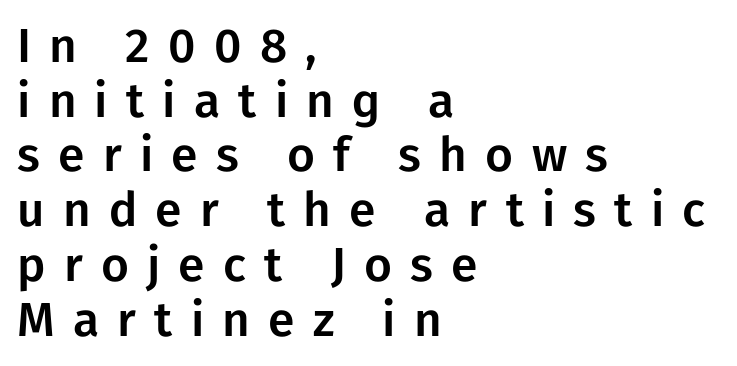
Q: Is the text italic (slanted)? A: No, it is upright.
Q: Is the typeface a serif or a sans-serif typeface? A: Sans-serif.
Q: Is the text underlined? A: No.
Q: How is the paragraph aligned? A: Left-aligned.
Q: Is the spacing between letters normal or unusually wide? A: Unusually wide.
Q: Is the spacing between lines tight, normal or loose? A: Tight.
Q: Width (condensed, normal, or wide)? A: Normal.
Q: Stroke contrast? A: Low.
Q: x-height? A: Medium.
Q: Monospaced? A: No.
